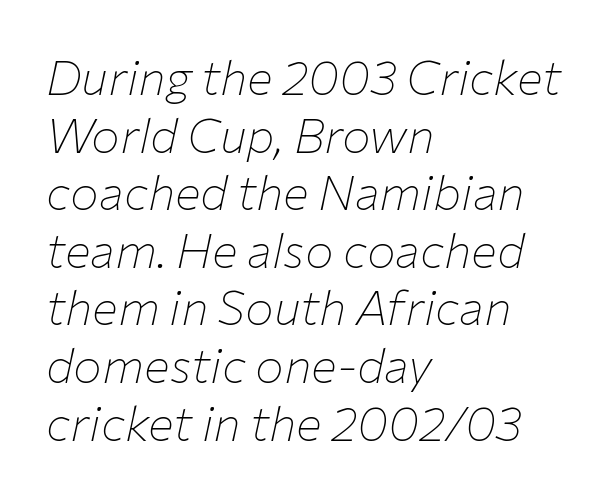
Q: Is the text bold? A: No.
Q: Is the text italic (slanted)? A: Yes, it leans right by about 12 degrees.
Q: Is the text underlined? A: No.
Q: How is the paragraph aligned? A: Left-aligned.
Q: Is the spacing between letters normal or unusually wide? A: Normal.
Q: Width (condensed, normal, or wide)? A: Normal.
Q: Stroke contrast? A: Low.
Q: x-height? A: Medium.
Q: Monospaced? A: No.
